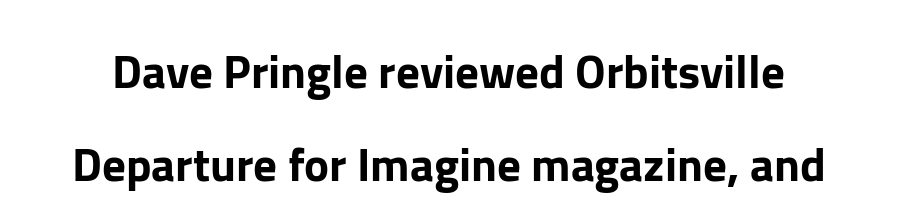
The face used here is proportionally spaced, like ordinary book or web type. There is no visible air inserted between adjacent glyphs. Unlike a traditional serif, this face leaves its strokes unadorned. Tall strokes in this sample are plumb rather than angled. One glance says open: line gaps are wider than usual. Each row of text sits above clean, open space.
